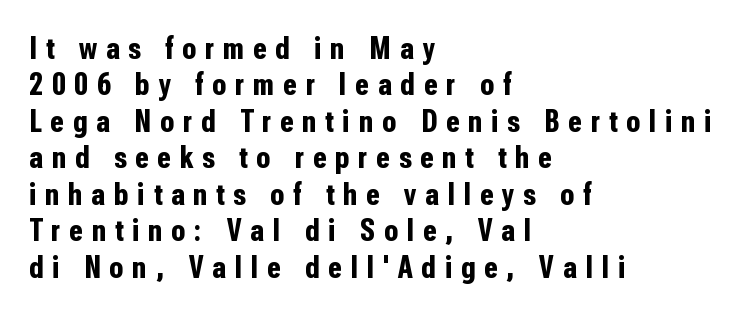
{"serif": "no", "italic": "no", "bold": "yes", "weight": "bold", "width": "condensed", "stroke_contrast": "low", "x_height": "medium", "monospaced": "no", "underline": "no", "align": "left", "line_spacing": "tight", "line_spacing_ratio": 1.14, "letter_spacing": "wide", "letter_spacing_em": 0.28, "glyph_px": 32}
